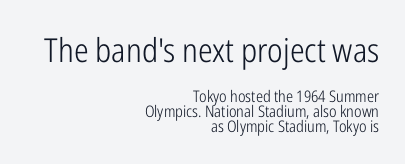
Q: Is the text bold? A: No.
Q: Is the text italic (slanted)? A: No, it is upright.
Q: Is the typeface a serif or a sans-serif typeface? A: Sans-serif.
Q: Is the text underlined? A: No.
Q: How is the paragraph aligned? A: Right-aligned.
Q: Is the spacing between letters normal or unusually wide? A: Normal.
Q: Is the spacing between lines tight, normal or loose? A: Tight.
Q: Which block of text is set in a larger size, the first (top) or the second (bottom)? A: The first (top) one.
Q: Width (condensed, normal, or wide)? A: Condensed.
Q: Stroke contrast? A: Low.
Q: x-height? A: Medium.
Q: Monospaced? A: No.
